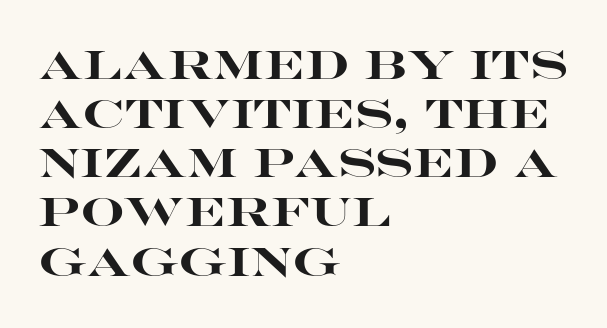
Q: Is the text bold? A: Yes.
Q: Is the text italic (slanted)? A: No, it is upright.
Q: Is the typeface a serif or a sans-serif typeface? A: Serif.
Q: Is the text underlined? A: No.
Q: How is the paragraph aligned? A: Left-aligned.
Q: Is the spacing between letters normal or unusually wide? A: Normal.
Q: Is the spacing between lines tight, normal or loose? A: Normal.
Q: Width (condensed, normal, or wide)? A: Wide.
Q: Stroke contrast? A: High.
Q: x-height? A: Large.
Q: Monospaced? A: No.
